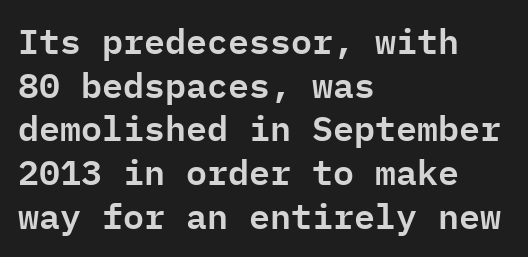
This rendering uses left alignment, leaving the right contour irregular. The space beneath each line is pristine and unruled. The lettering stays uniformly vertical, giving the passage a roman look. This sample uses a sans-serif face.
